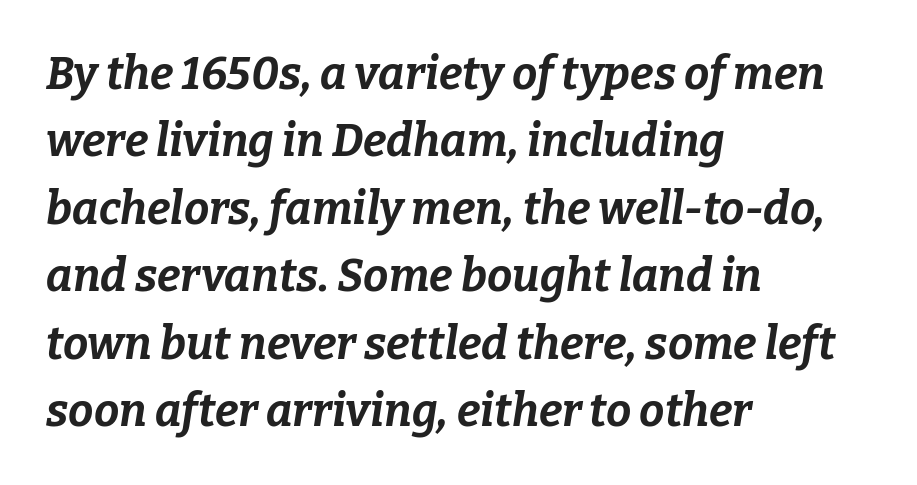
These lines were composed using italics. The vertical gap from one line to the next is medium. Which margin do the lines hug? The left one — the right edge is uneven. The strip under each line holds only bare page. Strokes here are thick enough to call this a true bold.
